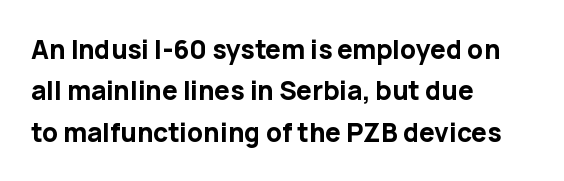
Descenders are the only things crossing below the line. Honestly, the row spacing looks completely unremarkable. The font is running at its bold setting. Inter-character spacing is left at the font's built-in metrics. Vertical strokes here are truly vertical.
